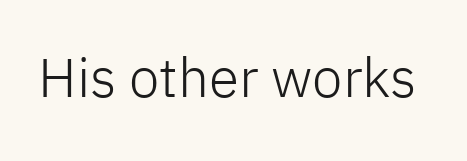
Q: Is the text bold? A: No.
Q: Is the text italic (slanted)? A: No, it is upright.
Q: Is the typeface a serif or a sans-serif typeface? A: Sans-serif.
Q: Is the text underlined? A: No.
Q: Is the spacing between letters normal or unusually wide? A: Normal.
Q: Width (condensed, normal, or wide)? A: Normal.
Q: Stroke contrast? A: Low.
Q: x-height? A: Medium.
Q: Monospaced? A: No.
